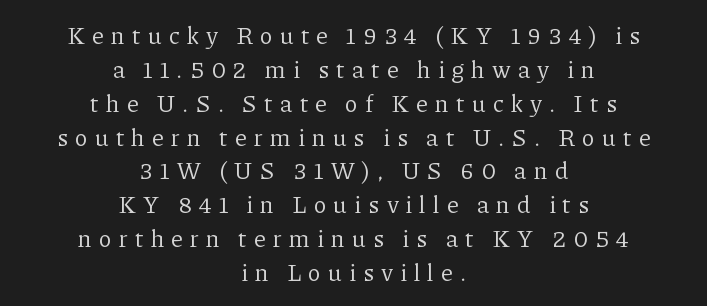
Q: Is the text bold? A: No.
Q: Is the text italic (slanted)? A: No, it is upright.
Q: Is the text underlined? A: No.
Q: How is the paragraph aligned? A: Centered.
Q: Is the spacing between letters normal or unusually wide? A: Unusually wide.
Q: Is the spacing between lines tight, normal or loose? A: Normal.
